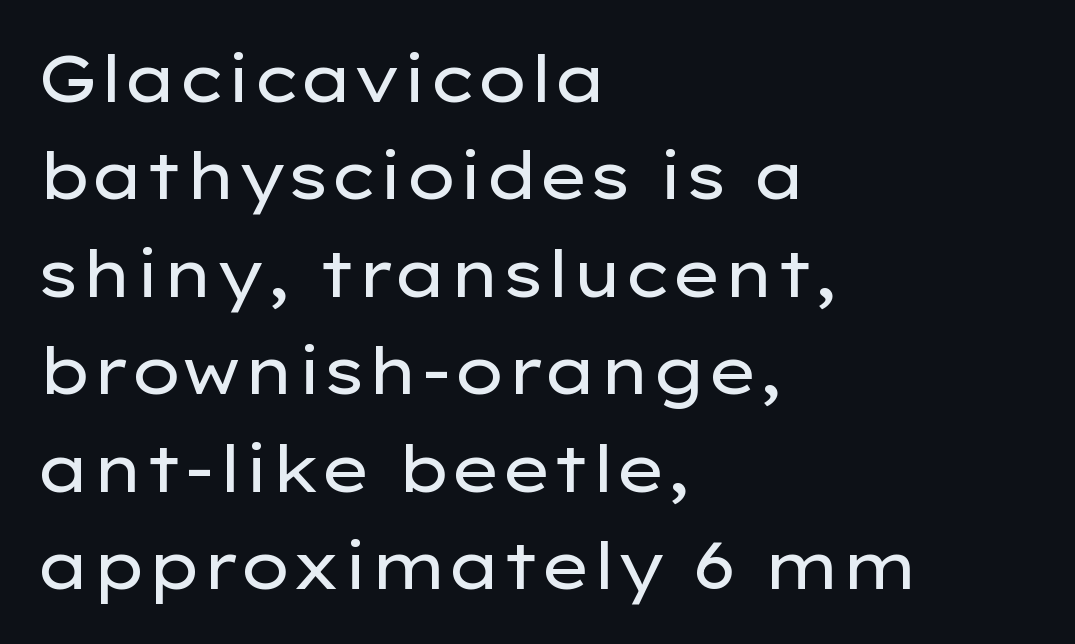
Q: Is the text bold? A: No.
Q: Is the text italic (slanted)? A: No, it is upright.
Q: Is the typeface a serif or a sans-serif typeface? A: Sans-serif.
Q: Is the text underlined? A: No.
Q: How is the paragraph aligned? A: Left-aligned.
Q: Is the spacing between letters normal or unusually wide? A: Normal.
Q: Is the spacing between lines tight, normal or loose? A: Normal.
Q: Width (condensed, normal, or wide)? A: Wide.
Q: Stroke contrast? A: Low.
Q: x-height? A: Medium.
Q: Monospaced? A: No.
